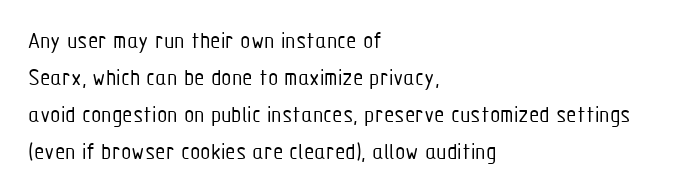
Vertical strokes here are truly vertical. Every row of glyphs begins at an identical x-position on the left. Between one letter and the next there's only the usual sliver of space. Only glyphs here, with clear space below each row.
